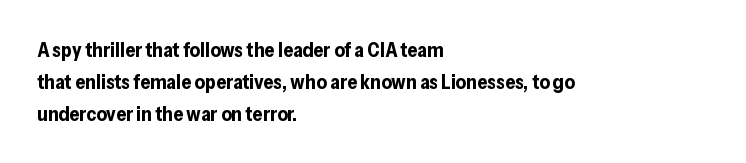
The passage shown is emphatically bold. Clear beneath every line of the passage. Characters remain perfectly vertical along every line. These lines sit exactly where default settings would place them. The horizontal fit of the characters is conventional and even. Each line starts at the same left margin while the right side varies.
